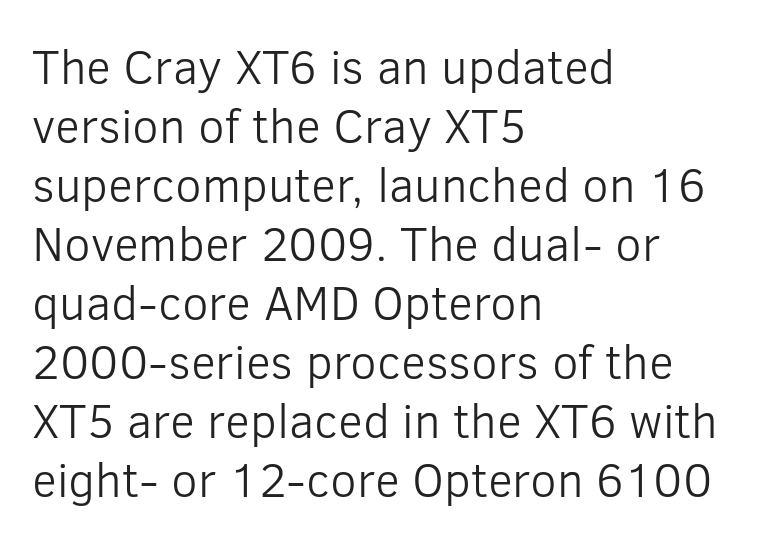
{"serif": "no", "italic": "no", "bold": "no", "weight": "light", "width": "normal", "stroke_contrast": "low", "x_height": "medium", "monospaced": "no", "underline": "no", "align": "left", "line_spacing_ratio": 1.23, "letter_spacing": "normal", "letter_spacing_em": 0.0, "glyph_px": 48}
